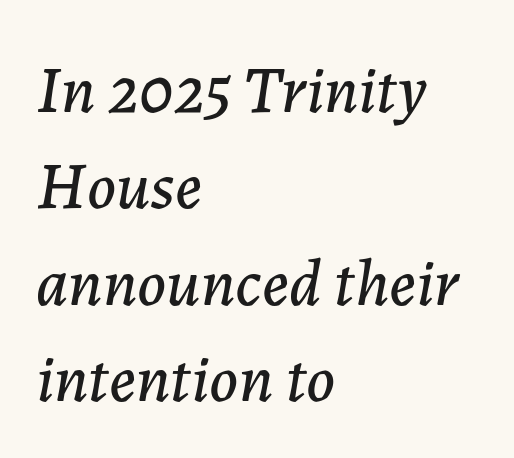
The image shows 66 px text type, italic (leaning right); set left-aligned, normal line spacing (1.46x), normal letter spacing, not underlined; low stroke contrast and a medium x-height.
